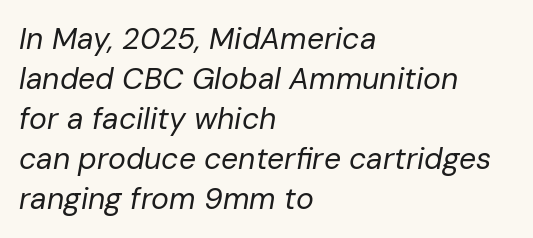
The face used here is proportionally spaced, like ordinary book or web type. How are the letters spaced? Ordinarily, with no added tracking. Underline: absent. Is the stroke heavy? The answer is a plain regular-or-lighter. This block has exactly the height ordinary leading produces. Compared with a centered layout, this one pins lines to the left instead.
